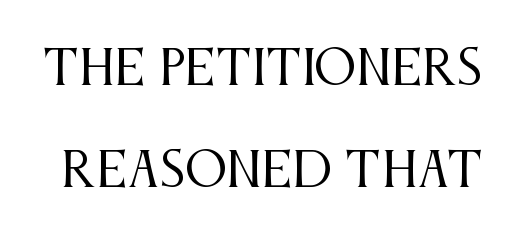
Serif or sans? Serif — the stroke terminals have little feet. These lines keep a tight, regular rhythm from letter to letter. This block would shrink considerably if given ordinary leading; it's expanded now. The passage shown is not bold in any degree. The passage shown is typed in a proportional face where columns would drift.
